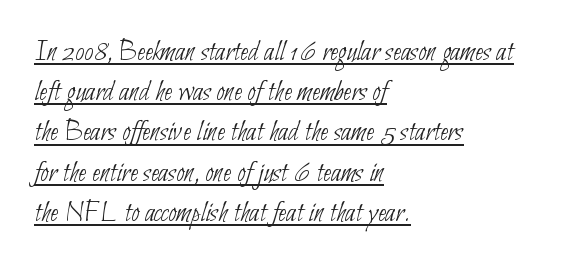
Casual observation: everything's shoved over to the left. Look at the bottom of the vertical strokes: they stop flat, with no serifs. Short note: letters normally spaced. Vertically, the passage feels balanced, rows spaced as you'd expect. Heaviness? Minimal to ordinary, like unemphasized prose.
